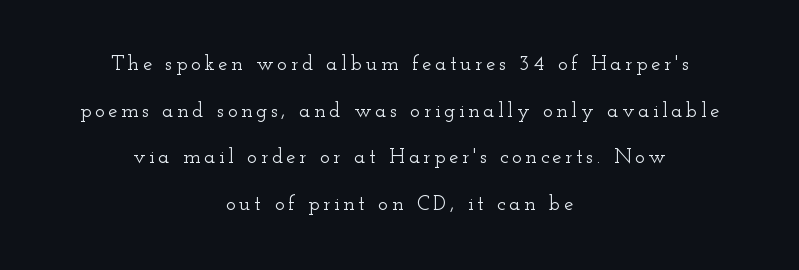
Q: Is the text italic (slanted)? A: No, it is upright.
Q: Is the text underlined? A: No.
Q: How is the paragraph aligned? A: Centered.
Q: Is the spacing between lines tight, normal or loose? A: Loose.
